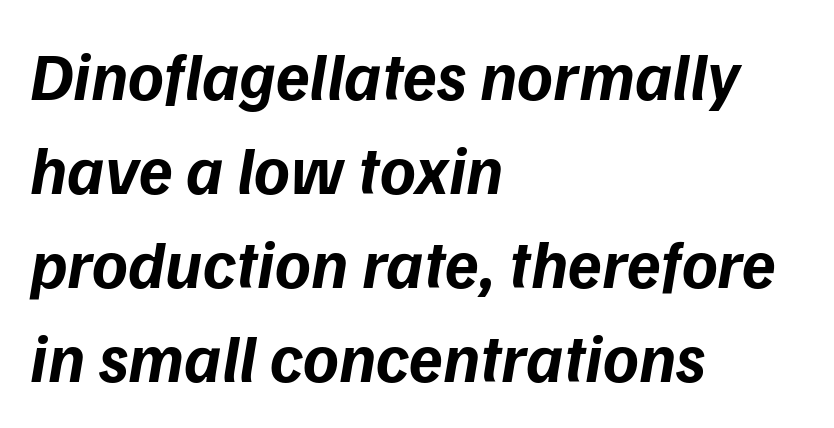
Q: Is the text bold? A: Yes.
Q: Is the typeface a serif or a sans-serif typeface? A: Sans-serif.
Q: Is the text underlined? A: No.
Q: How is the paragraph aligned? A: Left-aligned.
Q: Is the spacing between letters normal or unusually wide? A: Normal.
Q: Is the spacing between lines tight, normal or loose? A: Normal.
Q: Width (condensed, normal, or wide)? A: Normal.
Q: Stroke contrast? A: Low.
Q: x-height? A: Medium.
Q: Monospaced? A: No.
